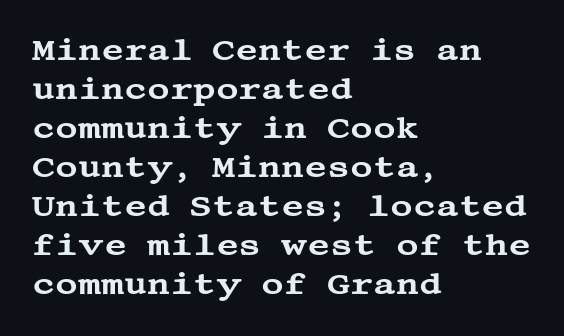
Q: Is the text italic (slanted)? A: No, it is upright.
Q: Is the typeface a serif or a sans-serif typeface? A: Serif.
Q: Is the text underlined? A: No.
Q: How is the paragraph aligned? A: Left-aligned.
Q: Is the spacing between letters normal or unusually wide? A: Normal.
Q: Is the spacing between lines tight, normal or loose? A: Normal.
Q: Width (condensed, normal, or wide)? A: Wide.
Q: Stroke contrast? A: Medium.
Q: x-height? A: Large.
